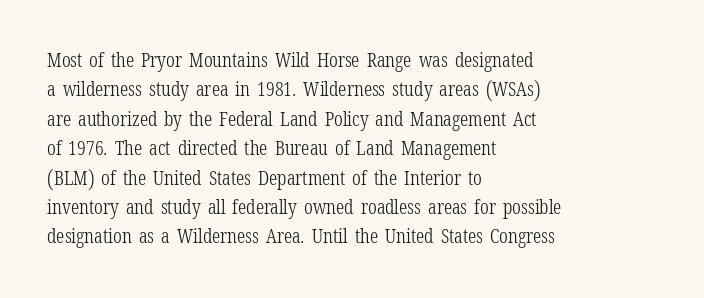
{"italic": "no", "bold": "no", "underline": "no", "align": "left", "line_spacing": "normal", "line_spacing_ratio": 1.47, "letter_spacing": "normal", "letter_spacing_em": 0.0, "glyph_px": 20}
